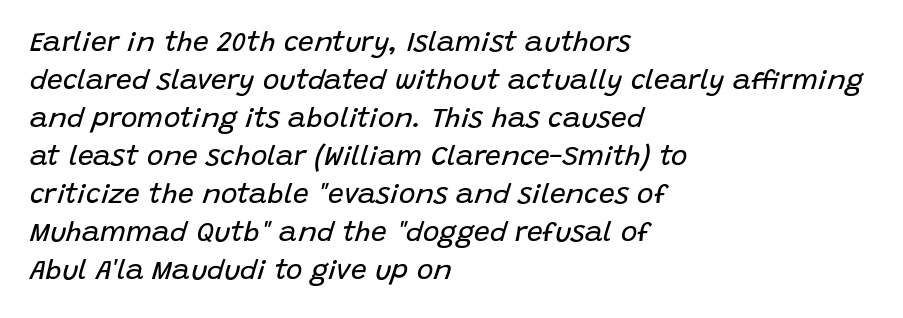
Think standard paragraph weight, or any step lighter than that. If you drew a ruler down the left edge, every line would touch it. Quick note: italic. The rendering keeps characters at their native spacing. Spacing verdict: proportional, widths tailored to each character.
